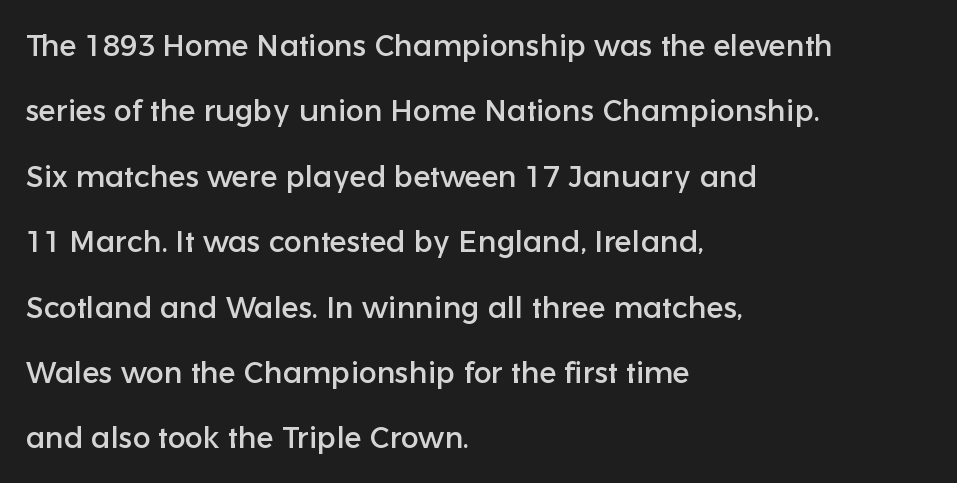
Q: Is the text italic (slanted)? A: No, it is upright.
Q: Is the typeface a serif or a sans-serif typeface? A: Sans-serif.
Q: Is the text underlined? A: No.
Q: How is the paragraph aligned? A: Left-aligned.
Q: Is the spacing between letters normal or unusually wide? A: Normal.
Q: Is the spacing between lines tight, normal or loose? A: Loose.
Q: Width (condensed, normal, or wide)? A: Normal.
Q: Stroke contrast? A: Low.
Q: x-height? A: Medium.
Q: Monospaced? A: No.
